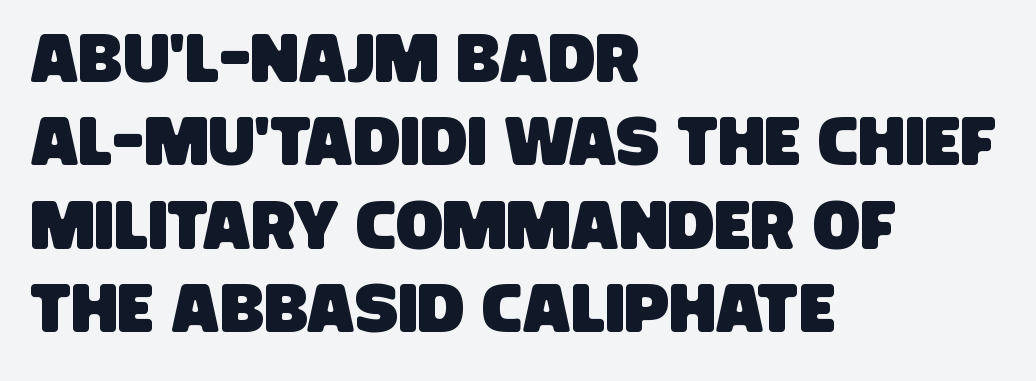
The image shows 69 px condensed sans-serif type; set left-aligned, line spacing 1.21x, normal letter spacing, not underlined; low stroke contrast and a large x-height.
